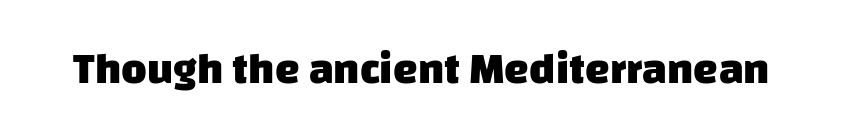
The image shows 44 px heavy sans-serif type; set normal letter spacing, not underlined; low stroke contrast and a large x-height.
